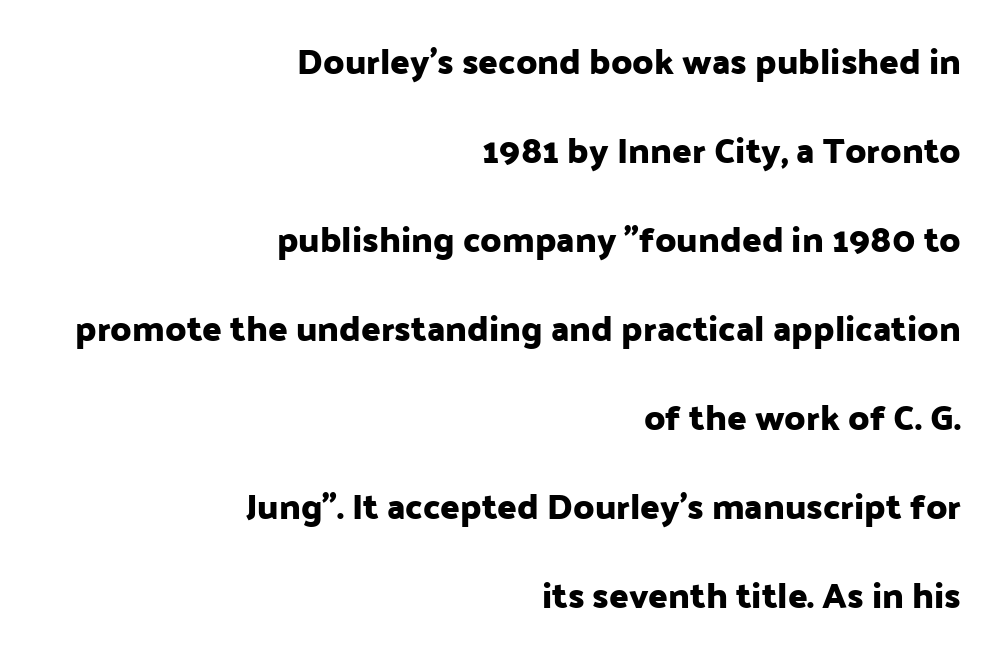
{"serif": "no", "italic": "no", "width": "normal", "stroke_contrast": "low", "x_height": "medium", "monospaced": "no", "underline": "no", "align": "right", "line_spacing": "loose", "line_spacing_ratio": 2.47, "letter_spacing": "normal", "letter_spacing_em": 0.0, "glyph_px": 36}
